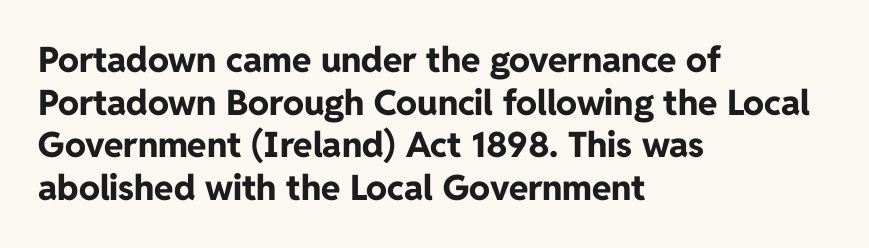
The image shows 35 px bold sans-serif type, upright; set left-aligned, line spacing 1.22x, normal letter spacing, not underlined; low stroke contrast and a medium x-height.
